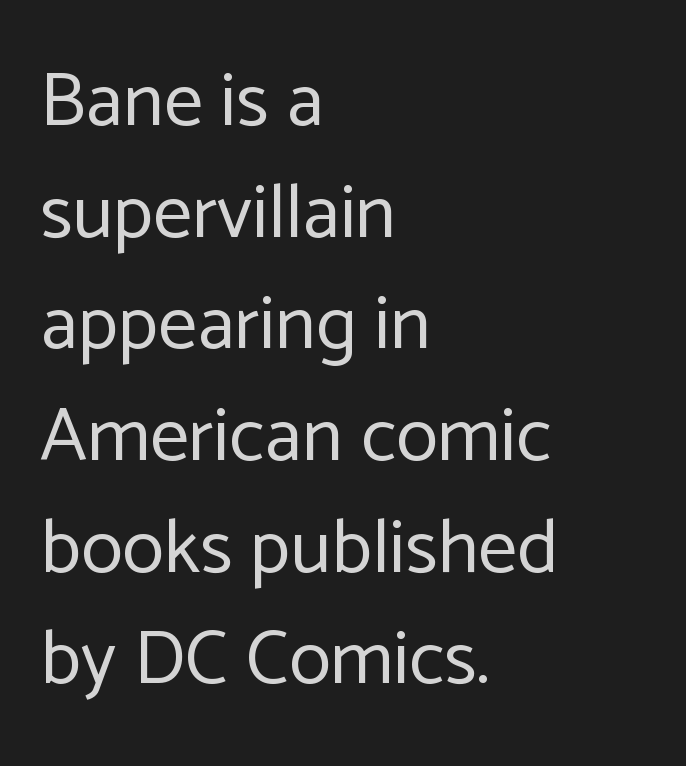
Unlike italic type, these characters show no tilt at all. Here the glyphs are tracked normally, forming tight word shapes. Is this a heavy cut? Hardly; it is regular or lighter. You could not count columns in this text — the font is proportionally spaced. This rendering uses left alignment, leaving the right contour irregular.
